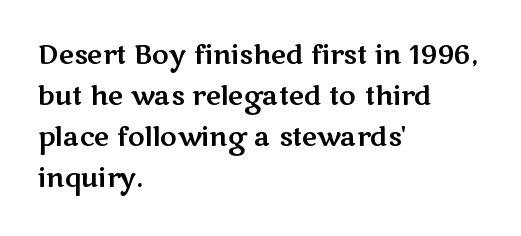
The image shows 26 px text type, upright; set left-aligned, normal line spacing (1.58x), normal letter spacing, not underlined.
